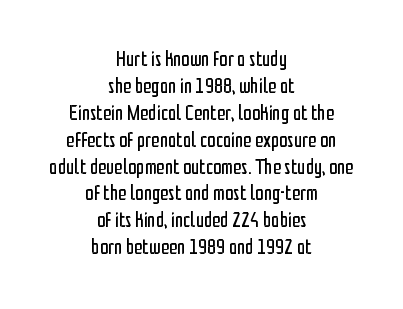
{"italic": "no", "bold": "no", "underline": "no", "align": "center", "line_spacing": "normal", "line_spacing_ratio": 1.28, "letter_spacing": "normal", "letter_spacing_em": 0.0, "glyph_px": 21}
